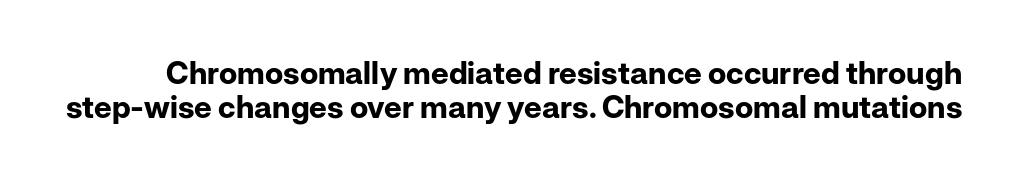
The image shows 31 px bold sans-serif type, upright; set tight line spacing (1.11x), normal letter spacing, not underlined; low stroke contrast and a medium x-height.
